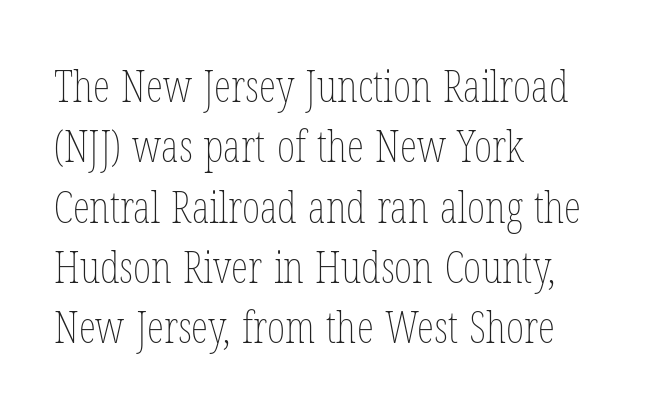
{"italic": "no", "bold": "no", "weight": "thin", "width": "condensed", "stroke_contrast": "low", "x_height": "medium", "monospaced": "no", "underline": "no", "align": "left", "line_spacing": "normal", "line_spacing_ratio": 1.37, "letter_spacing": "normal", "letter_spacing_em": 0.0, "glyph_px": 44}
